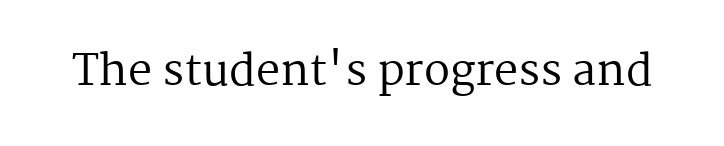
Q: Is the text bold? A: No.
Q: Is the text italic (slanted)? A: No, it is upright.
Q: Is the typeface a serif or a sans-serif typeface? A: Serif.
Q: Is the text underlined? A: No.
Q: Is the spacing between letters normal or unusually wide? A: Normal.
Q: Width (condensed, normal, or wide)? A: Normal.
Q: Stroke contrast? A: Medium.
Q: x-height? A: Medium.
Q: Monospaced? A: No.
